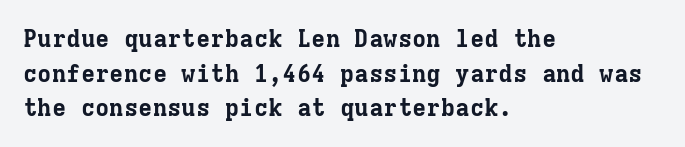
The image shows 24 px bold type, upright; set left-aligned, normal line spacing (1.44x), normal letter spacing, not underlined.
